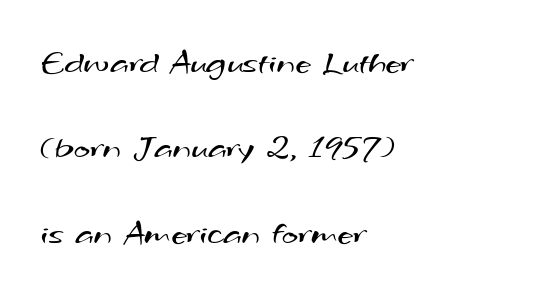
The strip under each line holds only bare page. This rendering leaves character spacing at its baseline value. Does the copy run flush right? No — it runs flush left. One glance says open: line gaps are wider than usual. Spacing verdict: proportional, widths tailored to each character. Examine the stroke ends and you'll find no serifs.
